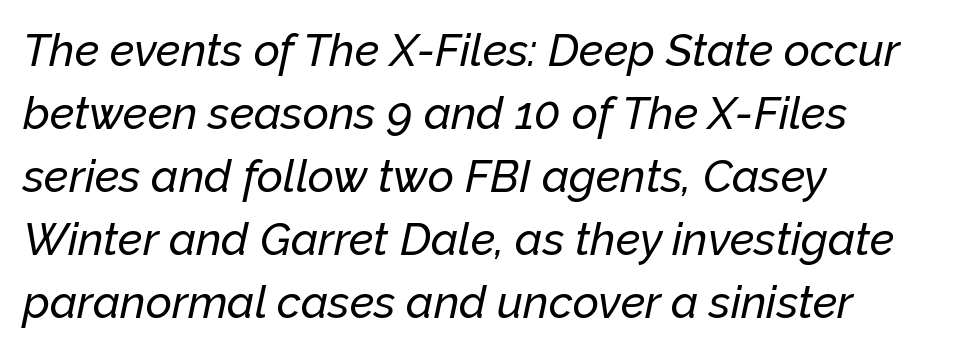
{"italic": "yes", "lean": "right", "slant_degrees": 12, "width": "normal", "stroke_contrast": "low", "x_height": "medium", "monospaced": "no", "underline": "no", "align": "left", "line_spacing": "normal", "line_spacing_ratio": 1.4, "letter_spacing": "normal", "letter_spacing_em": 0.0, "glyph_px": 45}
